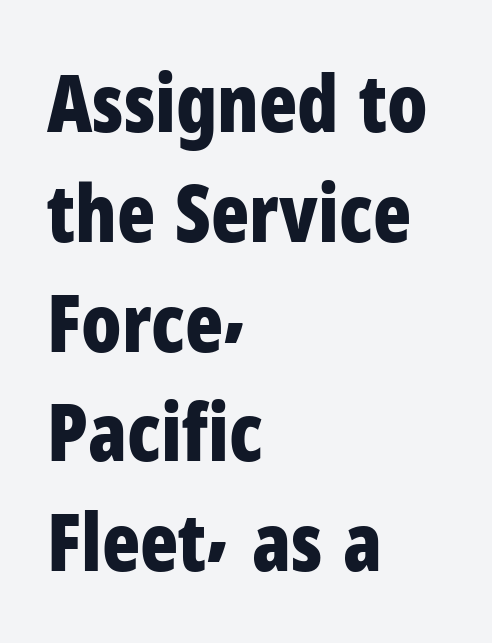
The gaps between neighbouring characters are ordinary and unremarkable. A classic flush-left, rag-right setting is used for this passage. The area under the type is left untouched. Notice how thick the strokes are: this is what a full bold looks like.
